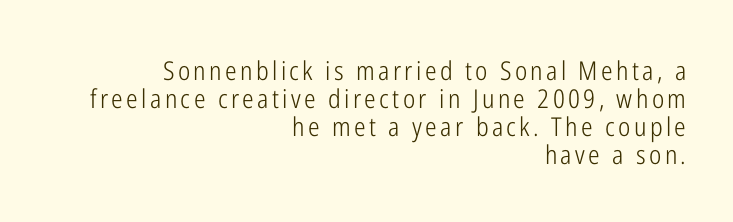
This is the regular roman posture of the typeface. The typesetter chose a ragged-left arrangement here. Has an underline been added? It has not. A typesetter would call this leading minimal, almost set solid. Ink coverage per letter is moderate at most.
